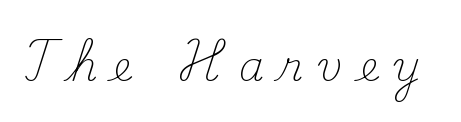
The strip under each line holds only bare page. The rendering shows small feet on the letterforms — a serif design. Heaviness? Minimal to ordinary, like unemphasized prose. Characters follow at a spacing far wider than the type designer built in. These lines are rendered in a variable-pitch font.
